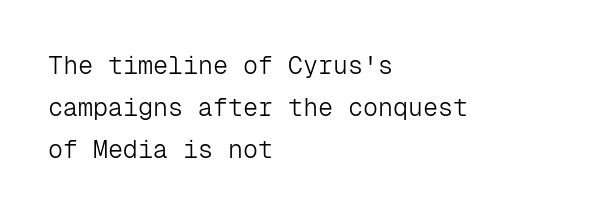
Q: Is the text bold? A: No.
Q: Is the text italic (slanted)? A: No, it is upright.
Q: Is the text underlined? A: No.
Q: How is the paragraph aligned? A: Left-aligned.
Q: Is the spacing between letters normal or unusually wide? A: Normal.
Q: Is the spacing between lines tight, normal or loose? A: Normal.
